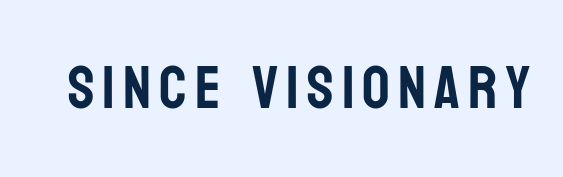
The image shows 61 px condensed sans-serif type, upright; set not underlined; low stroke contrast and a large x-height.
